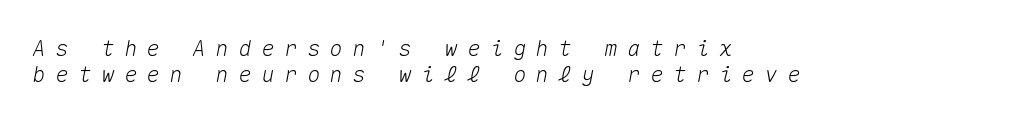
Q: Is the text italic (slanted)? A: Yes, it leans right by about 10 degrees.
Q: Is the text underlined? A: No.
Q: How is the paragraph aligned? A: Left-aligned.
Q: Is the spacing between letters normal or unusually wide? A: Unusually wide.
